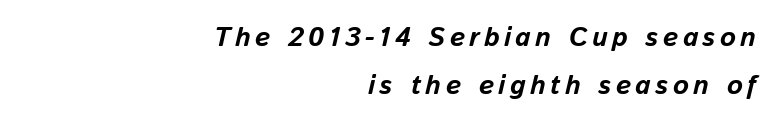
{"italic": "yes", "lean": "right", "slant_degrees": 13, "bold": "yes", "underline": "no", "align": "right", "line_spacing_ratio": 1.79, "glyph_px": 27}
